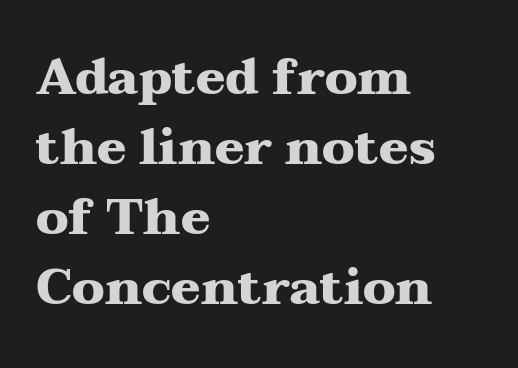
Is this a sans? No — the strokes have serifs. A typesetter would call this leading conventional body-copy spacing. There is no visible air inserted between adjacent glyphs. Notice how thick the strokes are: this is what a full bold looks like. The face used here is proportionally spaced, like ordinary book or web type.
